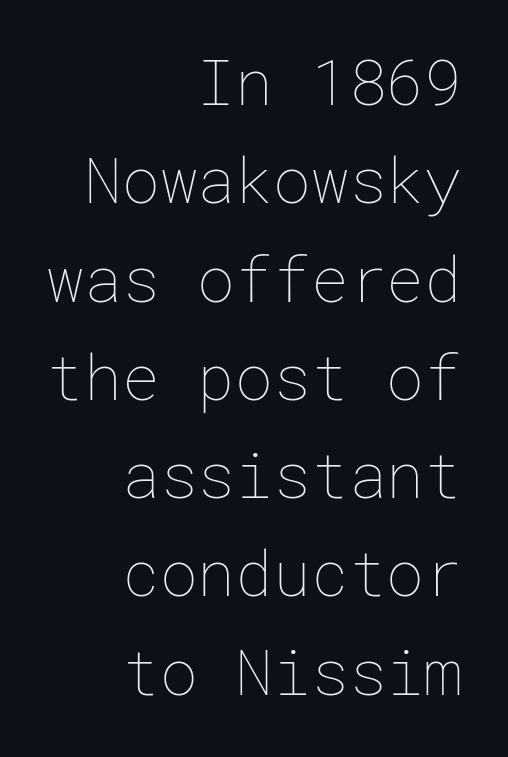
One glance says typical: line gaps are just what's usual. Letter spacing: default. Is this a heavy cut? Hardly; it is regular or lighter. Lines of text with bare space underneath. Tall strokes in this sample are plumb rather than angled. These lines are set flush right with a ragged left edge.
